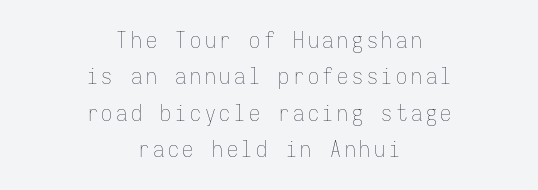
{"italic": "no", "bold": "no", "underline": "no", "align": "center", "line_spacing": "normal", "line_spacing_ratio": 1.65, "glyph_px": 22}
